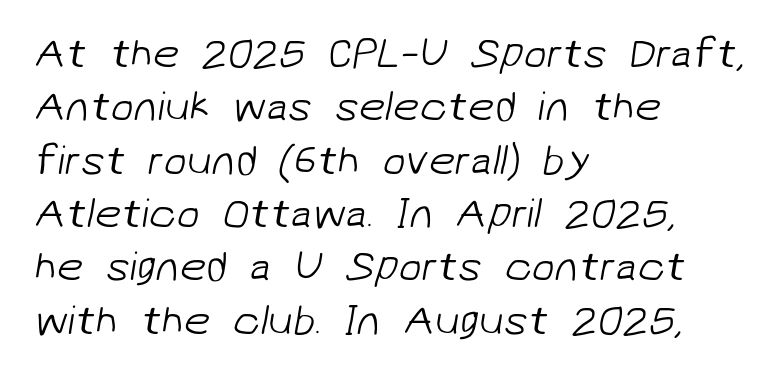
Q: Is the text bold? A: No.
Q: Is the typeface a serif or a sans-serif typeface? A: Sans-serif.
Q: Is the text underlined? A: No.
Q: How is the paragraph aligned? A: Left-aligned.
Q: Is the spacing between letters normal or unusually wide? A: Normal.
Q: Is the spacing between lines tight, normal or loose? A: Normal.
Q: Width (condensed, normal, or wide)? A: Normal.
Q: Stroke contrast? A: Low.
Q: x-height? A: Medium.
Q: Monospaced? A: No.
